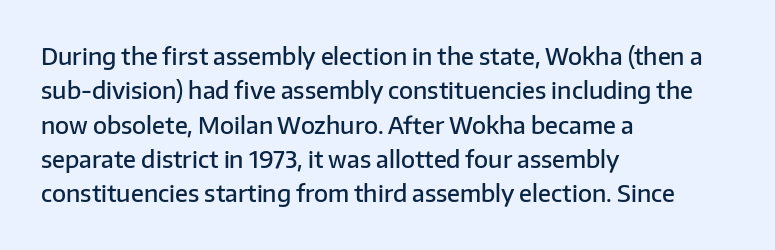
The image shows 23 px text type, upright; set left-aligned, normal line spacing (1.49x), normal letter spacing, not underlined.
